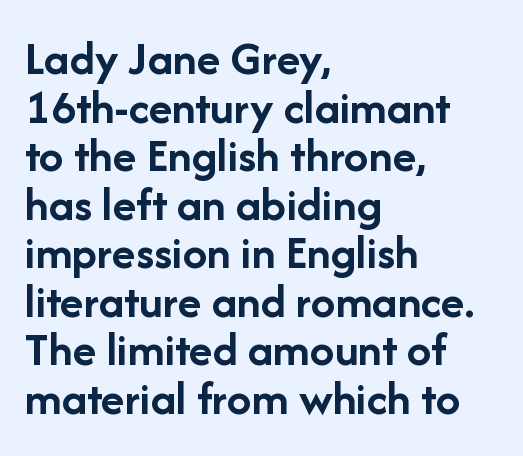
The image shows 49 px semibold sans-serif type, upright; set left-aligned, tight line spacing (0.99x), normal letter spacing, not underlined; low stroke contrast and a medium x-height.
